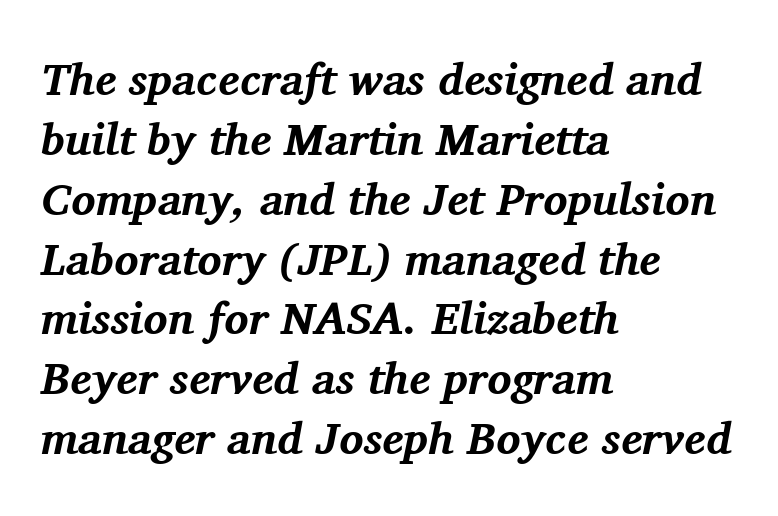
{"serif": "yes", "italic": "yes", "lean": "right", "slant_degrees": 11, "bold": "yes", "weight": "bold", "width": "normal", "stroke_contrast": "medium", "x_height": "medium", "monospaced": "no", "underline": "no", "align": "left", "line_spacing": "normal", "line_spacing_ratio": 1.33, "letter_spacing": "normal", "letter_spacing_em": 0.0, "glyph_px": 45}
